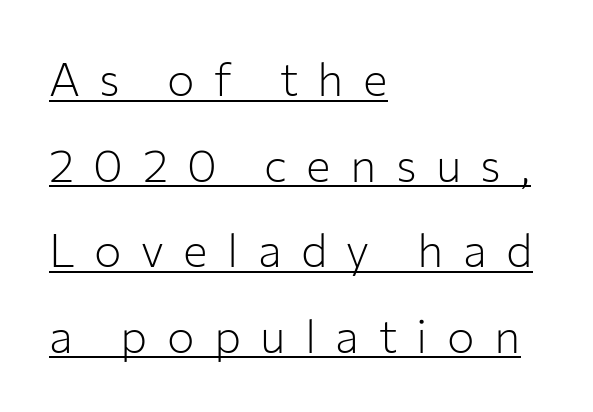
Q: Is the text bold? A: No.
Q: Is the text italic (slanted)? A: No, it is upright.
Q: Is the typeface a serif or a sans-serif typeface? A: Sans-serif.
Q: Is the text underlined? A: Yes.
Q: How is the paragraph aligned? A: Left-aligned.
Q: Is the spacing between letters normal or unusually wide? A: Unusually wide.
Q: Width (condensed, normal, or wide)? A: Normal.
Q: Stroke contrast? A: Low.
Q: x-height? A: Medium.
Q: Monospaced? A: No.
